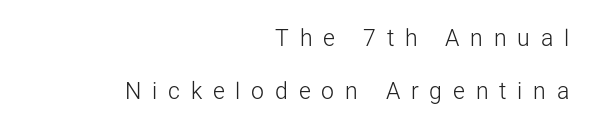
Q: Is the text bold? A: No.
Q: Is the text italic (slanted)? A: No, it is upright.
Q: Is the text underlined? A: No.
Q: How is the paragraph aligned? A: Right-aligned.
Q: Is the spacing between letters normal or unusually wide? A: Unusually wide.
Q: Is the spacing between lines tight, normal or loose? A: Loose.
